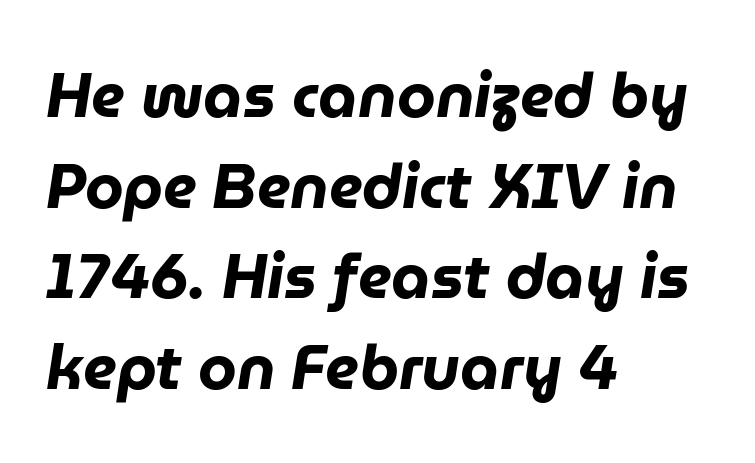
{"italic": "yes", "lean": "right", "slant_degrees": 9, "bold": "yes", "weight": "heavy", "width": "normal", "stroke_contrast": "low", "x_height": "medium", "monospaced": "no", "underline": "no", "align": "left", "line_spacing": "normal", "line_spacing_ratio": 1.46, "letter_spacing": "normal", "letter_spacing_em": 0.0, "glyph_px": 62}
